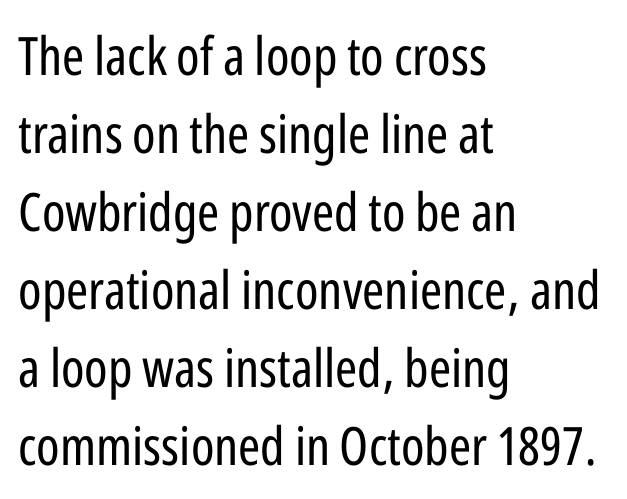
Words appear dense and cohesive because spacing is normal. How would I describe the line gaps? Plain and ordinary. It's the straight-up-and-down kind of type. Bare-footed words on every line. These lines are rendered in a variable-pitch font.
